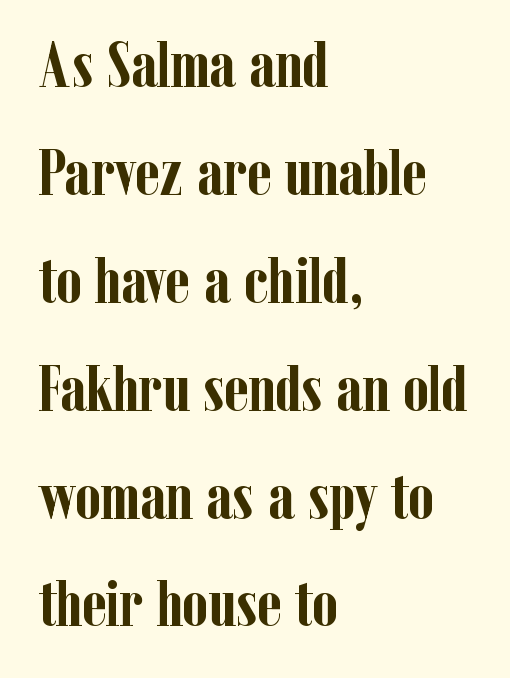
Q: Is the text bold? A: Yes.
Q: Is the text italic (slanted)? A: No, it is upright.
Q: Is the typeface a serif or a sans-serif typeface? A: Serif.
Q: Is the text underlined? A: No.
Q: How is the paragraph aligned? A: Left-aligned.
Q: Is the spacing between letters normal or unusually wide? A: Normal.
Q: Is the spacing between lines tight, normal or loose? A: Normal.
Q: Width (condensed, normal, or wide)? A: Condensed.
Q: Stroke contrast? A: Low.
Q: x-height? A: Medium.
Q: Monospaced? A: No.
